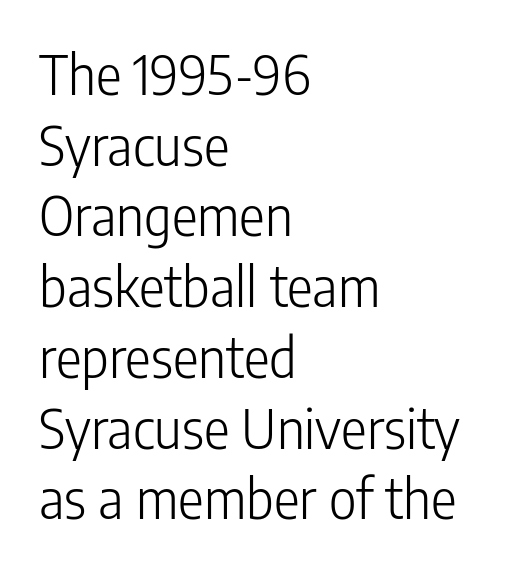
{"serif": "no", "italic": "no", "bold": "no", "weight": "light", "width": "condensed", "stroke_contrast": "low", "x_height": "medium", "monospaced": "no", "underline": "no", "align": "left", "line_spacing": "normal", "line_spacing_ratio": 1.31, "letter_spacing": "normal", "letter_spacing_em": 0.0, "glyph_px": 54}
